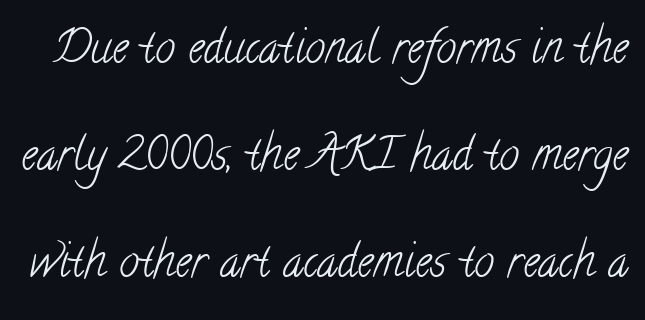
The image shows 45 px light, condensed serif type; set loose line spacing (2.38x), normal letter spacing, not underlined; low stroke contrast and a small x-height.
